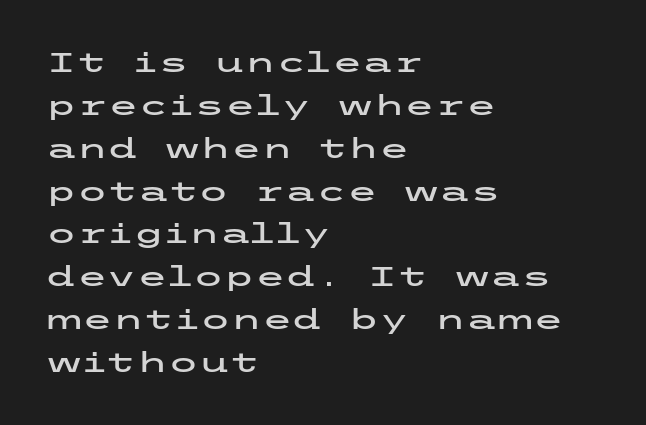
{"serif": "no", "italic": "no", "width": "wide", "stroke_contrast": "low", "x_height": "medium", "underline": "no", "align": "left", "line_spacing": "normal", "line_spacing_ratio": 1.53, "letter_spacing": "normal", "letter_spacing_em": 0.0, "glyph_px": 28}
